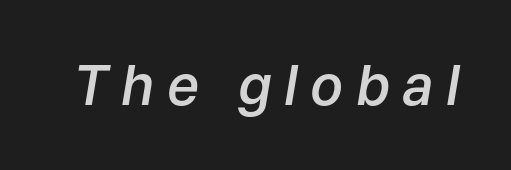
The image shows 55 px semibold type, italic (leaning right); set unusually wide letter spacing (+0.22 em), not underlined; low stroke contrast and a medium x-height.
